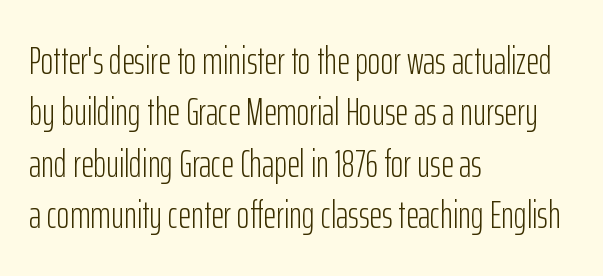
This block has exactly the height ordinary leading produces. Is the stroke heavy? The answer is a plain regular-or-lighter. Spacing verdict: proportional, widths tailored to each character. Only glyphs here, with clear space below each row. These lines are composed in type without serifs. Is the letter spacing exaggerated? No — it looks like the ordinary default.
